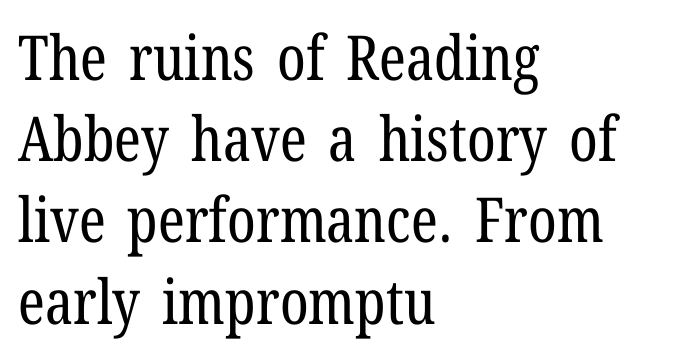
{"serif": "yes", "italic": "no", "bold": "no", "weight": "regular", "width": "condensed", "stroke_contrast": "low", "x_height": "medium", "monospaced": "no", "underline": "no", "align": "left", "line_spacing": "normal", "line_spacing_ratio": 1.31, "letter_spacing": "normal", "letter_spacing_em": 0.0, "glyph_px": 62}
